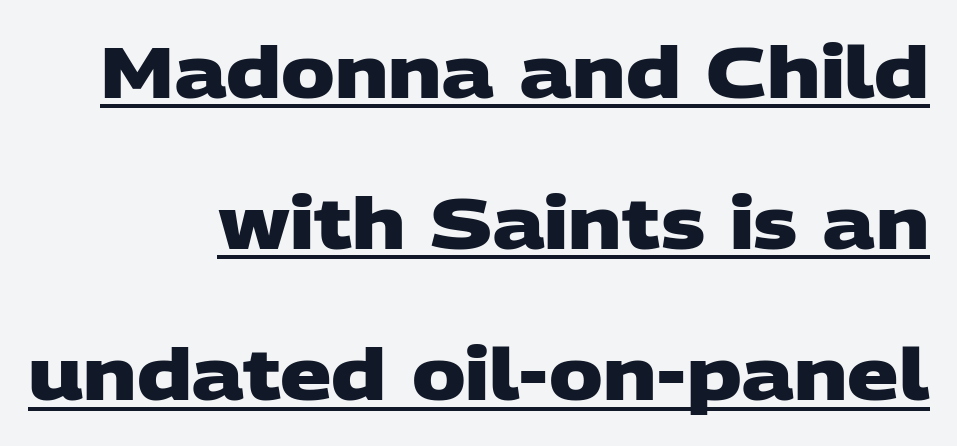
{"serif": "no", "bold": "yes", "weight": "heavy", "width": "wide", "stroke_contrast": "low", "x_height": "large", "monospaced": "no", "underline": "yes", "align": "right", "line_spacing": "loose", "line_spacing_ratio": 2.1, "letter_spacing": "normal", "letter_spacing_em": 0.0, "glyph_px": 72}
